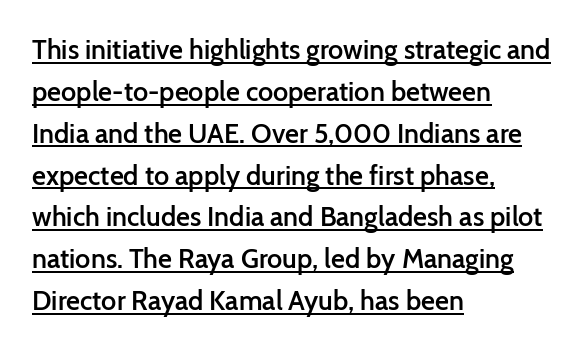
The image shows 27 px text type, upright; set left-aligned, normal line spacing (1.55x), normal letter spacing, underlined.
